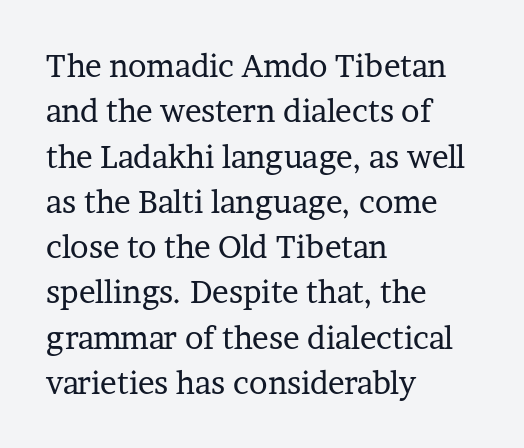
Q: Is the text bold? A: No.
Q: Is the text italic (slanted)? A: No, it is upright.
Q: Is the typeface a serif or a sans-serif typeface? A: Serif.
Q: Is the text underlined? A: No.
Q: How is the paragraph aligned? A: Left-aligned.
Q: Is the spacing between letters normal or unusually wide? A: Normal.
Q: Is the spacing between lines tight, normal or loose? A: Normal.
Q: Width (condensed, normal, or wide)? A: Normal.
Q: Stroke contrast? A: Low.
Q: x-height? A: Medium.
Q: Monospaced? A: No.
